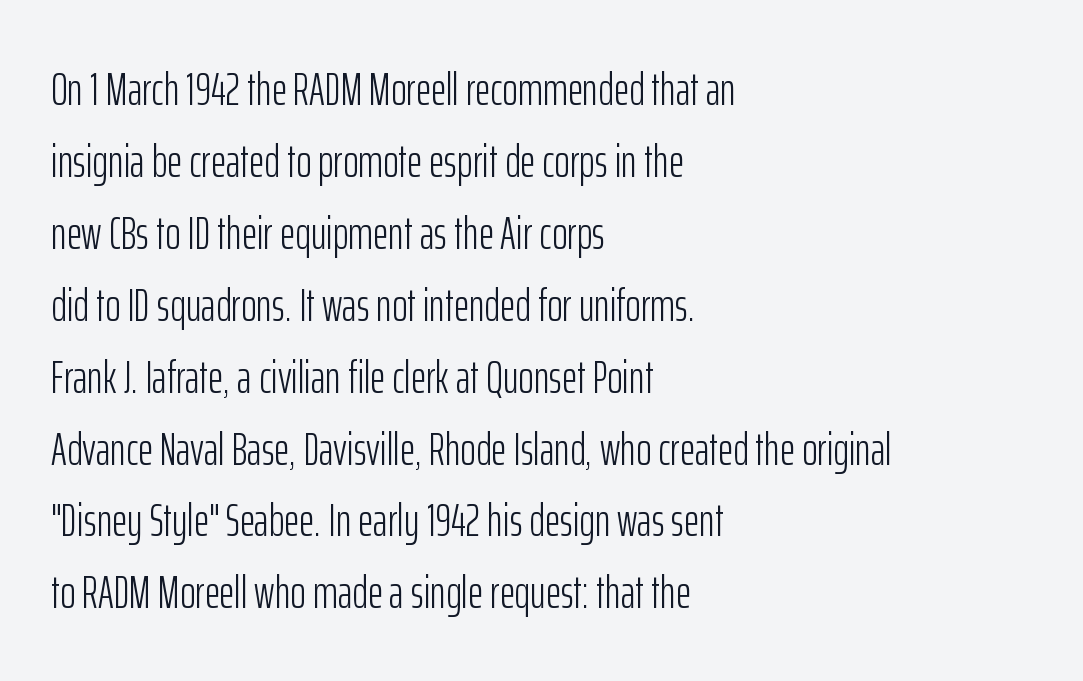
{"serif": "no", "italic": "no", "bold": "no", "weight": "light", "width": "condensed", "stroke_contrast": "low", "x_height": "medium", "monospaced": "no", "underline": "no", "align": "left", "line_spacing": "normal", "line_spacing_ratio": 1.53, "letter_spacing": "normal", "letter_spacing_em": 0.0, "glyph_px": 47}
